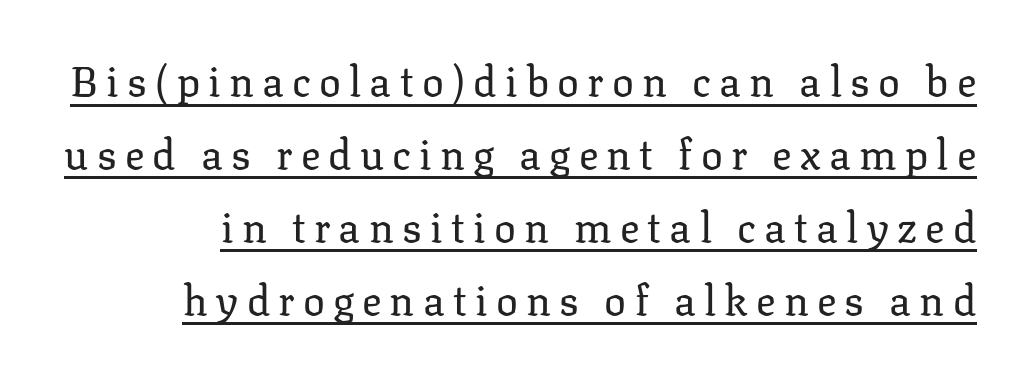
Little horizontal feet cap the strokes, marking this as serif type. Someone cranked the tracking dial way up on this one. The passage shown is not bold in any degree. Character widths vary here, with narrow letters taking less room than wide ones. The type sits square on the baseline with zero lean. This rendering features underlined lettering.
